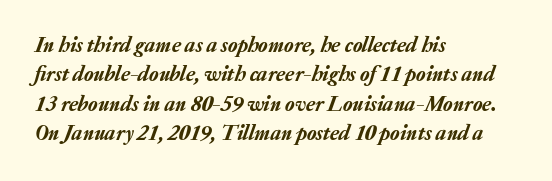
Q: Is the text italic (slanted)? A: Yes, it leans right by about 20 degrees.
Q: Is the text underlined? A: No.
Q: How is the paragraph aligned? A: Left-aligned.
Q: Is the spacing between letters normal or unusually wide? A: Normal.
Q: Is the spacing between lines tight, normal or loose? A: Normal.
